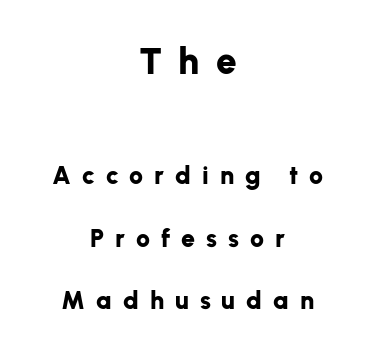
{"serif": "no", "italic": "no", "bold": "yes", "weight": "bold", "width": "normal", "stroke_contrast": "low", "x_height": "medium", "monospaced": "no", "underline": "no", "align": "center", "line_spacing": "loose", "line_spacing_ratio": 2.5, "letter_spacing": "wide", "letter_spacing_em": 0.44, "larger_block": "first", "size_ratio": 1.48, "glyph_px": 37}
